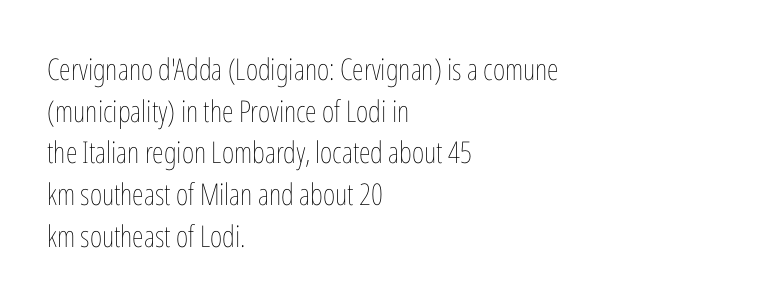
These lines keep a tight, regular rhythm from letter to letter. The passage shown is typed in a proportional face where columns would drift. No heavy texture on the line: the type isn't bold. If you drew a line through each stem, it would be perfectly vertical. The space between consecutive lines is moderate.
